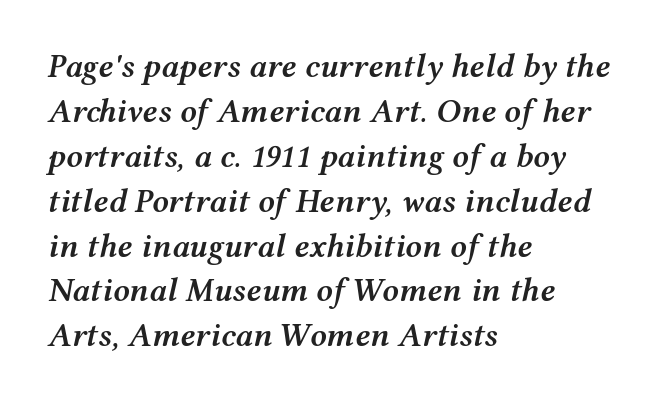
Q: Is the text bold? A: Semi-bold.
Q: Is the text italic (slanted)? A: Yes, it leans right by about 12 degrees.
Q: Is the text underlined? A: No.
Q: How is the paragraph aligned? A: Left-aligned.
Q: Is the spacing between letters normal or unusually wide? A: Normal.
Q: Is the spacing between lines tight, normal or loose? A: Normal.
Q: Width (condensed, normal, or wide)? A: Wide.
Q: Stroke contrast? A: Medium.
Q: x-height? A: Medium.
Q: Monospaced? A: No.
